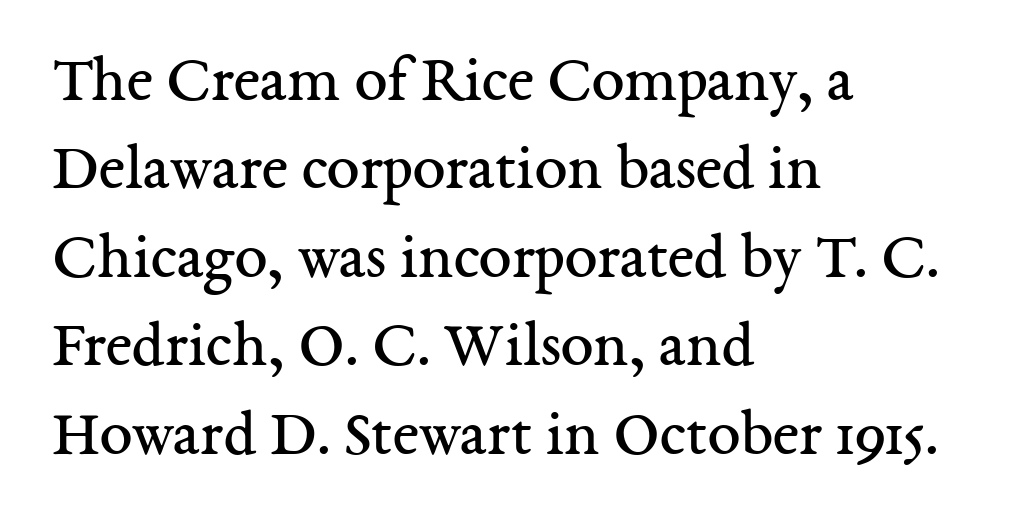
Q: Is the text bold? A: No.
Q: Is the text italic (slanted)? A: No, it is upright.
Q: Is the typeface a serif or a sans-serif typeface? A: Serif.
Q: Is the text underlined? A: No.
Q: How is the paragraph aligned? A: Left-aligned.
Q: Is the spacing between letters normal or unusually wide? A: Normal.
Q: Is the spacing between lines tight, normal or loose? A: Normal.
Q: Width (condensed, normal, or wide)? A: Normal.
Q: Stroke contrast? A: Medium.
Q: x-height? A: Medium.
Q: Monospaced? A: No.
